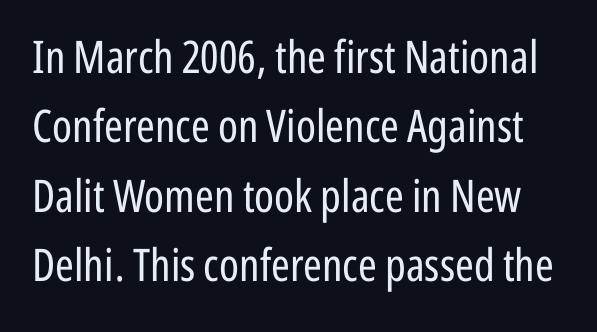
Q: Is the text bold? A: No.
Q: Is the text italic (slanted)? A: No, it is upright.
Q: Is the typeface a serif or a sans-serif typeface? A: Sans-serif.
Q: Is the text underlined? A: No.
Q: Is the spacing between letters normal or unusually wide? A: Normal.
Q: Is the spacing between lines tight, normal or loose? A: Normal.
Q: Width (condensed, normal, or wide)? A: Condensed.
Q: Stroke contrast? A: Low.
Q: x-height? A: Medium.
Q: Monospaced? A: No.
